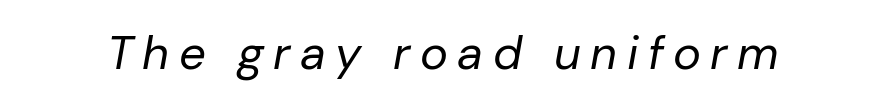
The image shows 47 px regular-weight type, italic (leaning right); set unusually wide letter spacing (+0.2 em), not underlined; low stroke contrast and a medium x-height.
